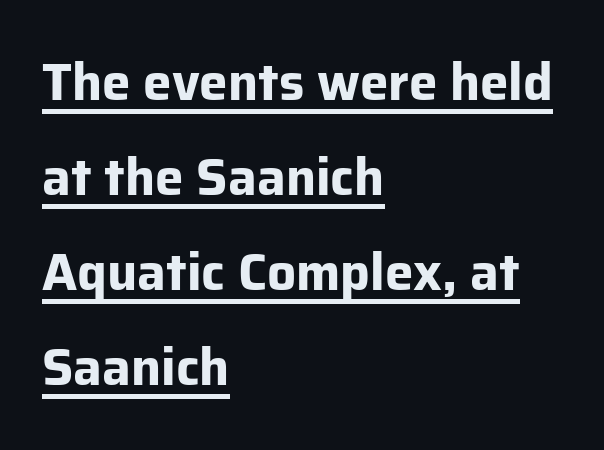
Does extra space separate the letters? No, they use regular spacing. Vertical strokes here are truly vertical. Compared with undecorated copy, this sample adds a rule below the words. Observe the absence of serifs on each vertical stroke in this sample. A typesetter would call this proportional, since set widths differ per character. Bold? Absolutely — the strokes are thick and heavy.
